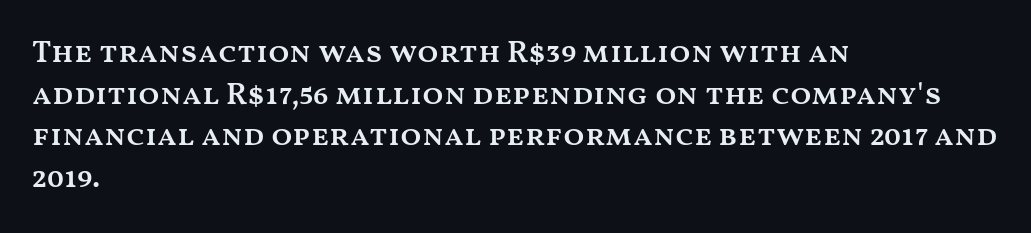
The image shows 31 px semibold, wide type, upright; set left-aligned, normal line spacing (1.34x), normal letter spacing, not underlined; medium stroke contrast and a medium x-height.
